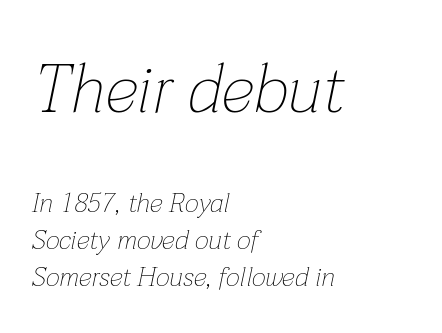
{"italic": "yes", "lean": "right", "slant_degrees": 12, "bold": "no", "weight": "thin", "width": "normal", "stroke_contrast": "low", "x_height": "medium", "monospaced": "no", "underline": "no", "align": "left", "line_spacing": "normal", "line_spacing_ratio": 1.37, "letter_spacing": "normal", "letter_spacing_em": 0.0, "larger_block": "first", "size_ratio": 2.52, "glyph_px": 68}
